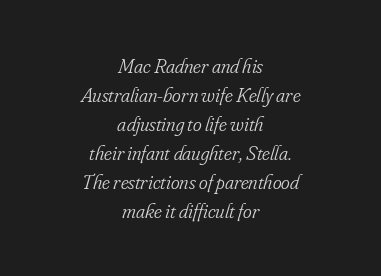
The string is rendered with underlining switched off. The axis of the letterforms is tilted away from vertical. This rendering leaves character spacing at its baseline value. The line-height multiplier appears to be the usual default. The font sits on the lighter half of the weight spectrum, regular included. Line starts and ends both wander, symmetrically.
